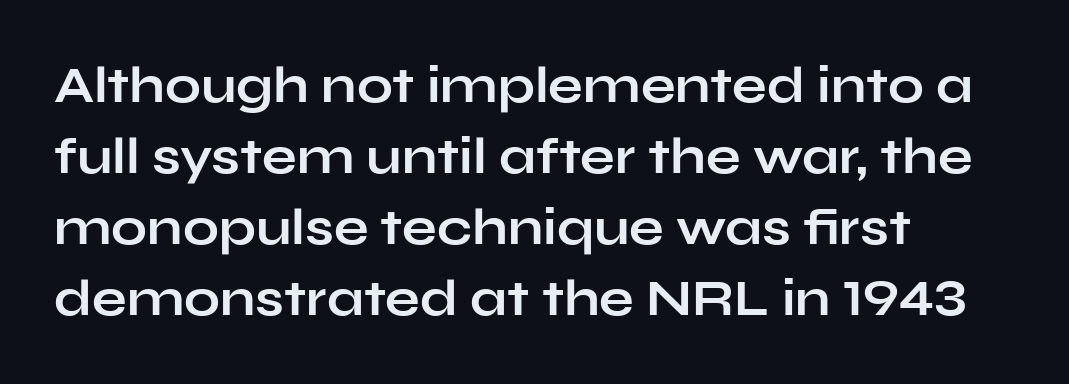
Q: Is the text bold? A: Yes.
Q: Is the text italic (slanted)? A: No, it is upright.
Q: Is the typeface a serif or a sans-serif typeface? A: Sans-serif.
Q: Is the text underlined? A: No.
Q: How is the paragraph aligned? A: Left-aligned.
Q: Is the spacing between letters normal or unusually wide? A: Normal.
Q: Is the spacing between lines tight, normal or loose? A: Normal.
Q: Width (condensed, normal, or wide)? A: Wide.
Q: Stroke contrast? A: Low.
Q: x-height? A: Medium.
Q: Monospaced? A: No.
